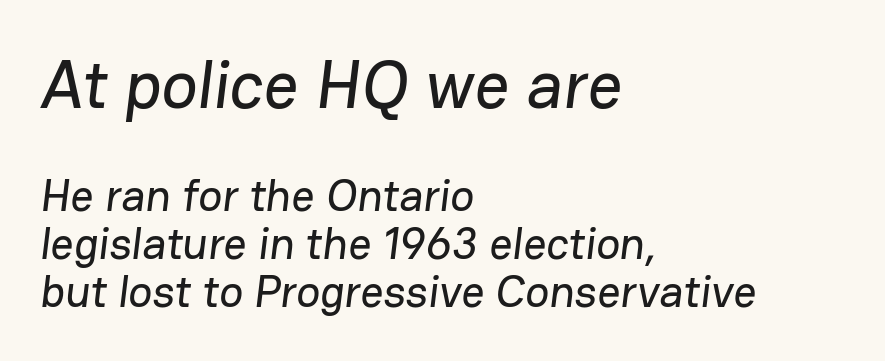
The image shows 68 px sans-serif type; set left-aligned, tight line spacing (1.06x), normal letter spacing, not underlined; the first (top) block is 1.51x larger; low stroke contrast and a medium x-height.
